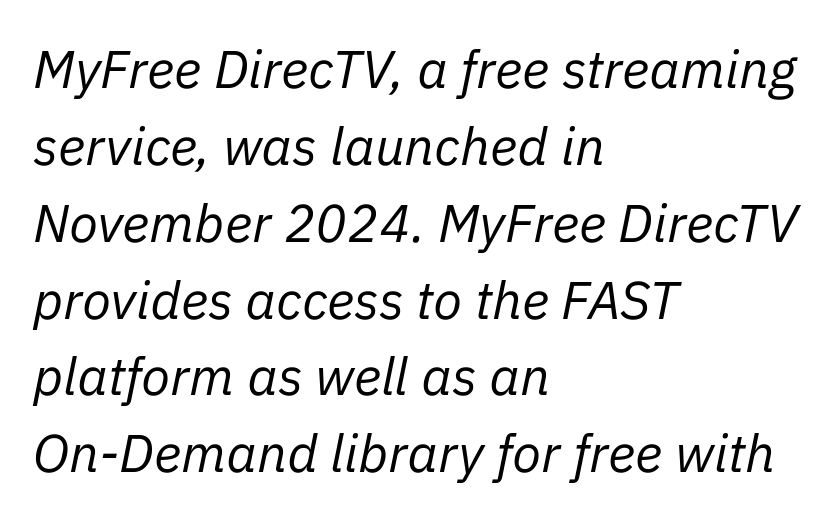
Layout note: lines flush left. Between one letter and the next there's only the usual sliver of space. The typeface has the unassuming heft of standard copy or less. The axis of the letterforms is tilted away from vertical. The string is rendered with underlining switched off. Honestly, the row spacing looks completely unremarkable.
